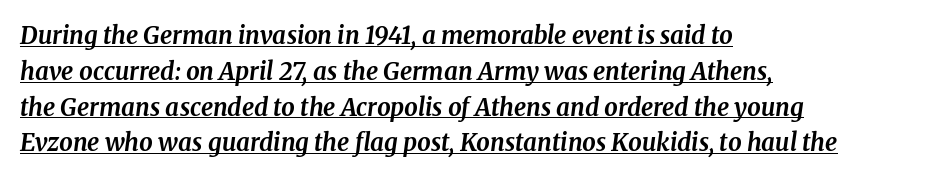
The image shows 24 px bold type, italic (leaning right); set left-aligned, normal line spacing (1.49x), normal letter spacing, underlined.
